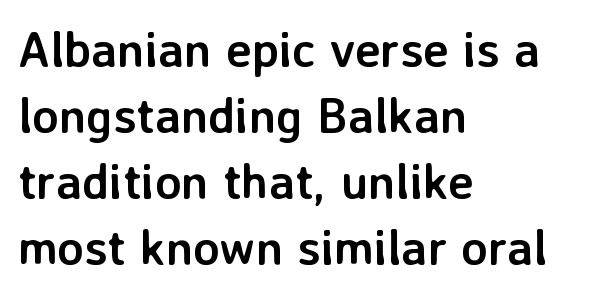
Q: Is the text bold? A: Yes.
Q: Is the text italic (slanted)? A: No, it is upright.
Q: Is the typeface a serif or a sans-serif typeface? A: Sans-serif.
Q: Is the text underlined? A: No.
Q: How is the paragraph aligned? A: Left-aligned.
Q: Is the spacing between letters normal or unusually wide? A: Normal.
Q: Is the spacing between lines tight, normal or loose? A: Normal.
Q: Width (condensed, normal, or wide)? A: Normal.
Q: Stroke contrast? A: Low.
Q: x-height? A: Medium.
Q: Monospaced? A: No.
